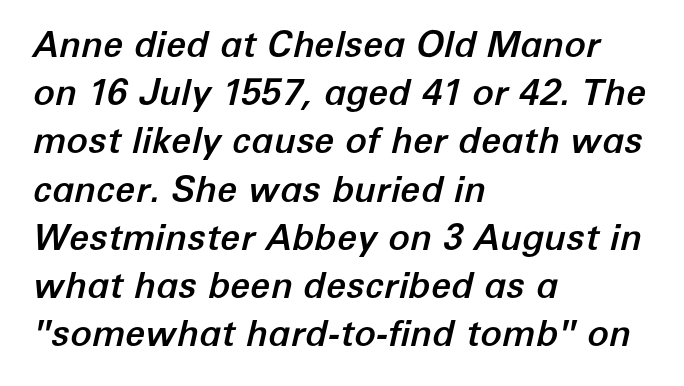
Q: Is the text italic (slanted)? A: Yes, it leans right by about 12 degrees.
Q: Is the text underlined? A: No.
Q: How is the paragraph aligned? A: Left-aligned.
Q: Is the spacing between letters normal or unusually wide? A: Normal.
Q: Is the spacing between lines tight, normal or loose? A: Normal.
Q: Width (condensed, normal, or wide)? A: Normal.
Q: Stroke contrast? A: Low.
Q: x-height? A: Medium.
Q: Monospaced? A: No.
